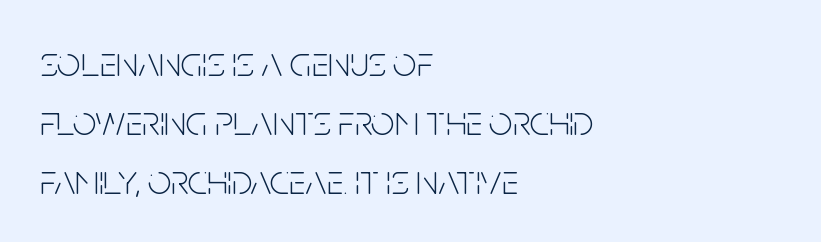
Q: Is the text bold? A: No.
Q: Is the text italic (slanted)? A: No, it is upright.
Q: Is the typeface a serif or a sans-serif typeface? A: Sans-serif.
Q: Is the text underlined? A: No.
Q: How is the paragraph aligned? A: Left-aligned.
Q: Is the spacing between letters normal or unusually wide? A: Normal.
Q: Is the spacing between lines tight, normal or loose? A: Normal.
Q: Width (condensed, normal, or wide)? A: Condensed.
Q: Stroke contrast? A: Low.
Q: x-height? A: Large.
Q: Monospaced? A: No.
